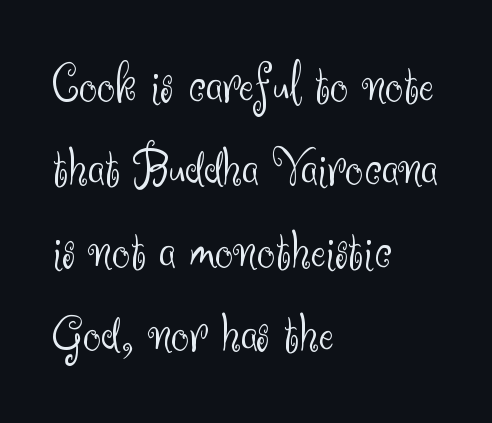
Q: Is the text bold? A: No.
Q: Is the text italic (slanted)? A: No, it is upright.
Q: Is the typeface a serif or a sans-serif typeface? A: Sans-serif.
Q: Is the text underlined? A: No.
Q: How is the paragraph aligned? A: Left-aligned.
Q: Is the spacing between letters normal or unusually wide? A: Normal.
Q: Is the spacing between lines tight, normal or loose? A: Normal.
Q: Width (condensed, normal, or wide)? A: Normal.
Q: Stroke contrast? A: Medium.
Q: x-height? A: Small.
Q: Monospaced? A: No.
